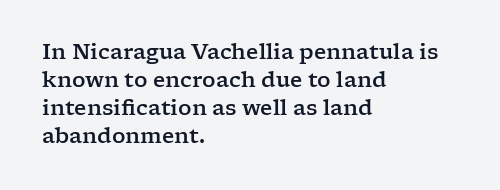
{"italic": "no", "underline": "no", "align": "left", "line_spacing": "normal", "line_spacing_ratio": 1.33, "letter_spacing": "normal", "letter_spacing_em": 0.0, "glyph_px": 21}
